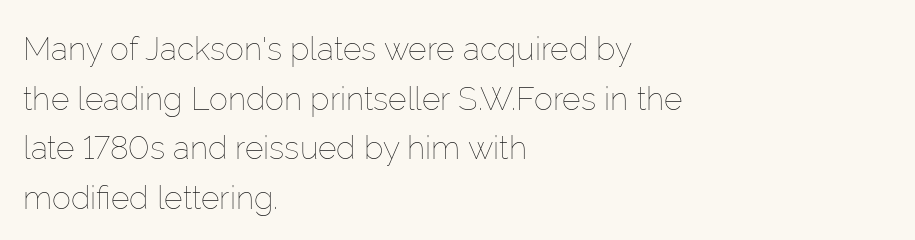
The image shows 32 px thin type, upright; set left-aligned, normal line spacing (1.55x), normal letter spacing, not underlined; low stroke contrast and a medium x-height.
